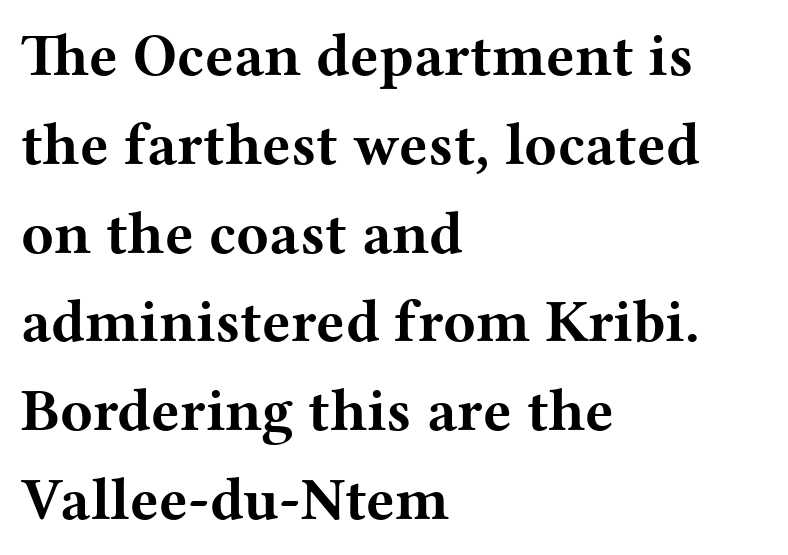
Bare-footed words on every line. The space between consecutive lines is moderate. A full-strength bold gives these letters their thick strokes. When letters stand straight like this, we call the style roman or upright. The typesetter chose a ragged-right arrangement here.
